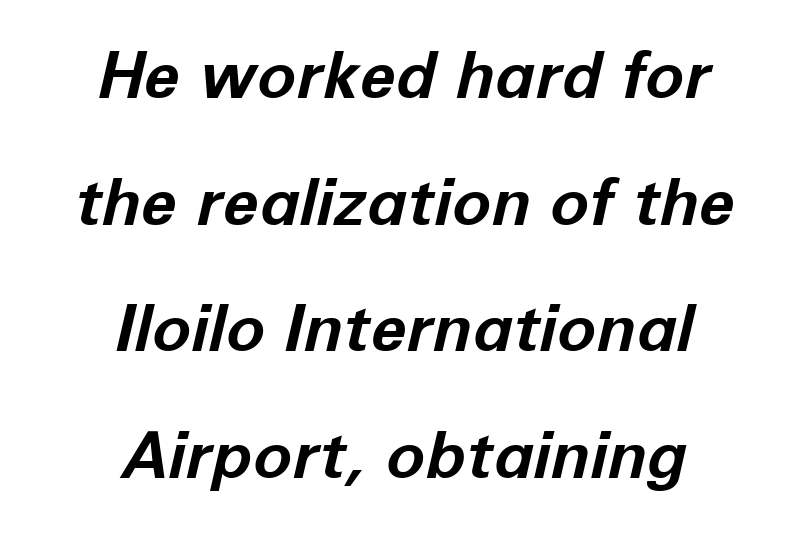
{"italic": "yes", "lean": "right", "slant_degrees": 12, "bold": "yes", "weight": "bold", "width": "normal", "stroke_contrast": "low", "x_height": "medium", "monospaced": "no", "underline": "no", "align": "center", "line_spacing": "loose", "line_spacing_ratio": 1.95, "letter_spacing": "normal", "letter_spacing_em": 0.0, "glyph_px": 65}
